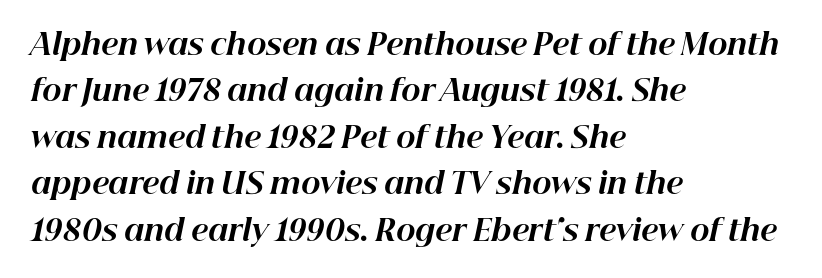
Q: Is the text bold? A: Yes.
Q: Is the text italic (slanted)? A: Yes, it leans right by about 12 degrees.
Q: Is the text underlined? A: No.
Q: How is the paragraph aligned? A: Left-aligned.
Q: Is the spacing between letters normal or unusually wide? A: Normal.
Q: Is the spacing between lines tight, normal or loose? A: Normal.
Q: Width (condensed, normal, or wide)? A: Normal.
Q: Stroke contrast? A: High.
Q: x-height? A: Medium.
Q: Monospaced? A: No.
